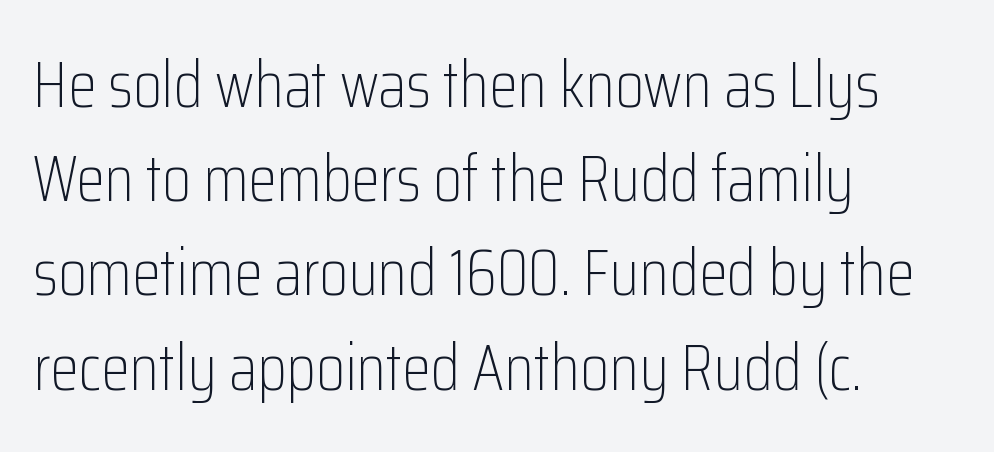
These lines are composed in type without serifs. The letters advance in unequal steps, a hallmark of proportional type. The letterforms sit shoulder to shoulder at normal distance. The lines in this sample share a left origin and differ only in where they stop. Notice how the stems are strictly vertical — no italics here.
